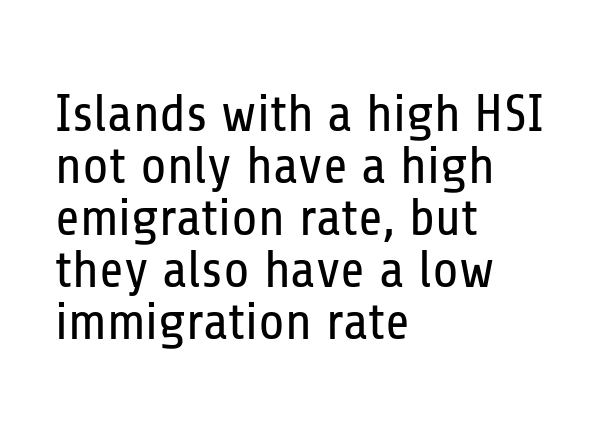
The image shows 53 px regular-weight, condensed sans-serif type, upright; set left-aligned, tight line spacing (0.98x), normal letter spacing, not underlined; low stroke contrast and a medium x-height.
